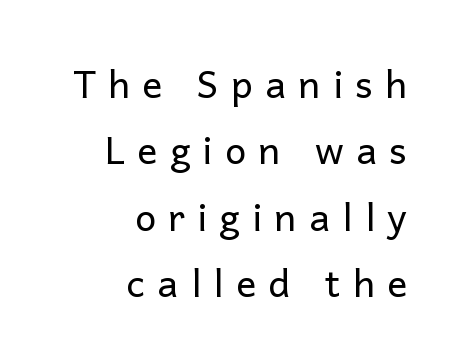
{"serif": "no", "italic": "no", "bold": "no", "weight": "regular", "width": "normal", "stroke_contrast": "low", "x_height": "medium", "monospaced": "no", "underline": "no", "align": "right", "line_spacing_ratio": 1.75, "letter_spacing": "wide", "letter_spacing_em": 0.32, "glyph_px": 38}
